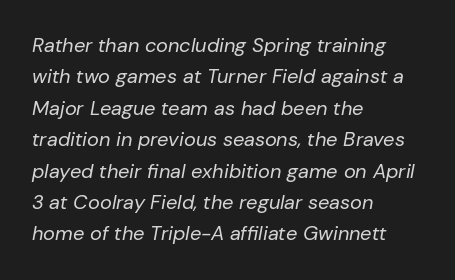
Does the leading feel generous? No, just average. Reading down the block, your eye returns to a fixed left position each line. Underlining? Definitely not there. Standard letterfit; no display-style spreading of the glyphs.
